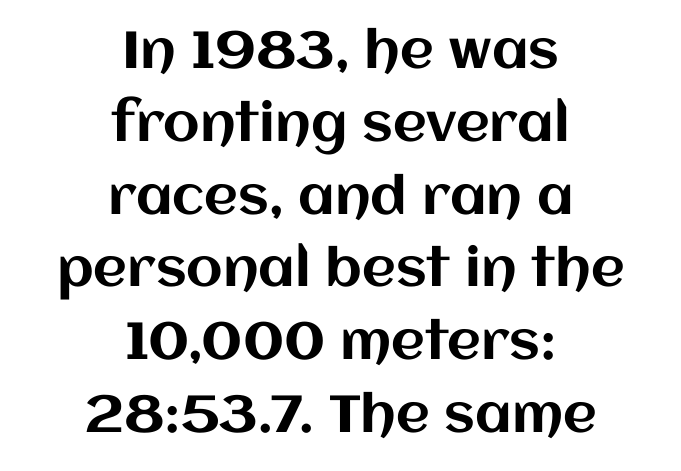
{"italic": "no", "width": "normal", "stroke_contrast": "medium", "x_height": "large", "monospaced": "no", "underline": "no", "align": "center", "line_spacing": "normal", "line_spacing_ratio": 1.4, "letter_spacing": "normal", "letter_spacing_em": 0.0, "glyph_px": 52}
